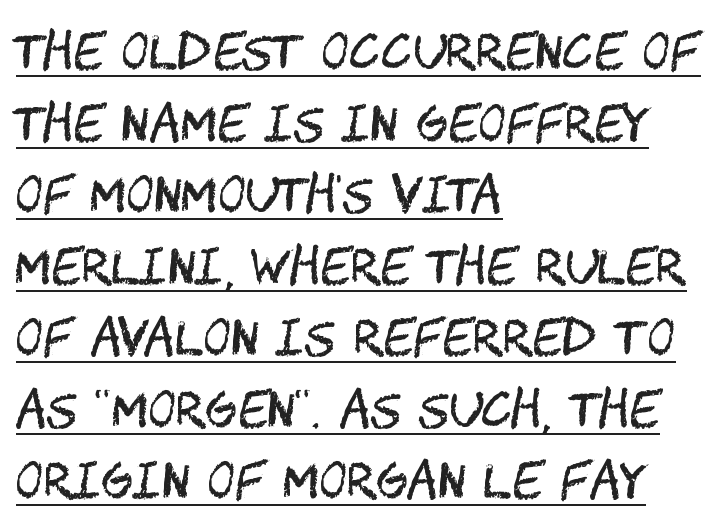
{"serif": "no", "italic": "no", "bold": "no", "weight": "regular", "width": "condensed", "stroke_contrast": "medium", "x_height": "large", "underline": "yes", "align": "left", "line_spacing": "normal", "line_spacing_ratio": 1.49, "letter_spacing": "normal", "letter_spacing_em": 0.0, "glyph_px": 48}
